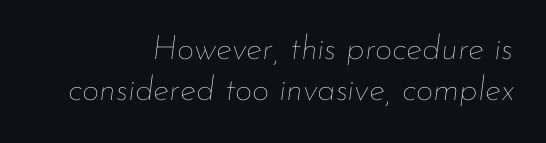
This sample has the flowing, uneven cadence of proportional lettering. Underlining? Definitely not there. Rendered with sloped, italic letterforms. The weight tops out at a normal text grade. The face used here is rendered with its standard letterfit. The rendering anchors every line to the right-hand side.
